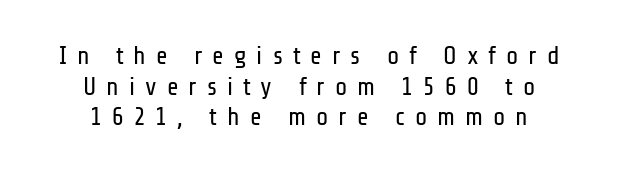
The image shows 25 px text type, upright; set centered, line spacing 1.23x, unusually wide letter spacing (+0.4 em), not underlined.
